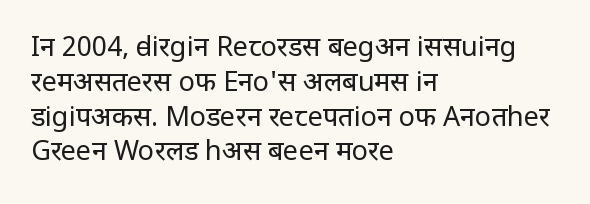
The image shows 27 px text type, upright; set left-aligned, normal line spacing (1.29x), normal letter spacing, not underlined.
